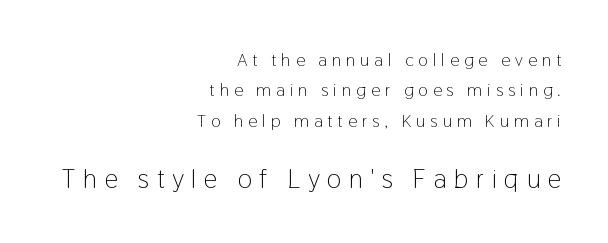
{"italic": "no", "bold": "no", "underline": "no", "align": "right", "line_spacing": "normal", "line_spacing_ratio": 1.69, "letter_spacing": "wide", "letter_spacing_em": 0.28, "larger_block": "second", "size_ratio": 1.5, "glyph_px": 27}
